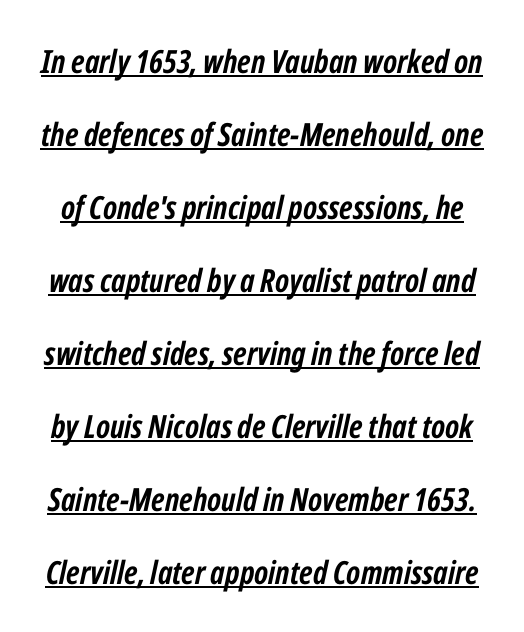
Q: Is the text bold? A: Yes.
Q: Is the text italic (slanted)? A: Yes, it leans right by about 12 degrees.
Q: Is the text underlined? A: Yes.
Q: Is the spacing between letters normal or unusually wide? A: Normal.
Q: Is the spacing between lines tight, normal or loose? A: Loose.
Q: Width (condensed, normal, or wide)? A: Condensed.
Q: Stroke contrast? A: Low.
Q: x-height? A: Medium.
Q: Monospaced? A: No.
